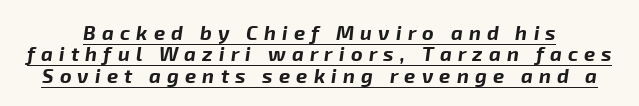
{"italic": "yes", "lean": "right", "slant_degrees": 8, "bold": "yes", "underline": "yes", "line_spacing": "tight", "line_spacing_ratio": 1.07, "letter_spacing": "wide", "letter_spacing_em": 0.31, "glyph_px": 20}
